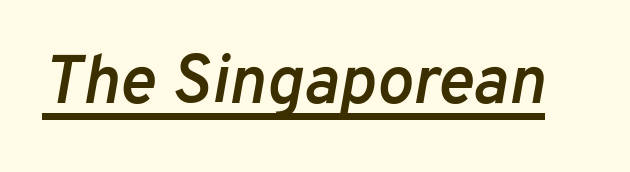
Q: Is the text bold? A: Semi-bold.
Q: Is the text italic (slanted)? A: Yes, it leans right by about 10 degrees.
Q: Is the text underlined? A: Yes.
Q: Is the spacing between letters normal or unusually wide? A: Normal.
Q: Width (condensed, normal, or wide)? A: Normal.
Q: Stroke contrast? A: Low.
Q: x-height? A: Medium.
Q: Monospaced? A: No.
